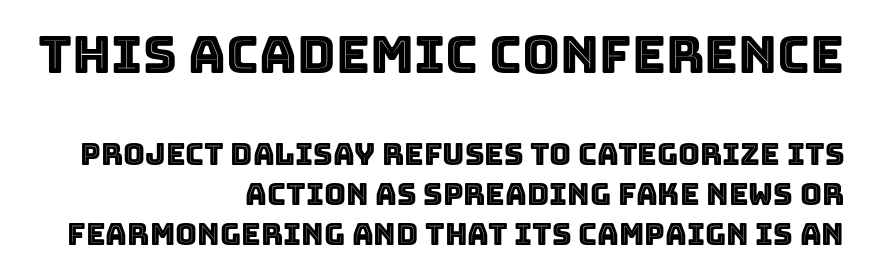
The image shows 52 px text type, upright; set right-aligned, normal line spacing (1.33x), normal letter spacing, not underlined; the first (top) block is 1.73x larger; a large x-height.
